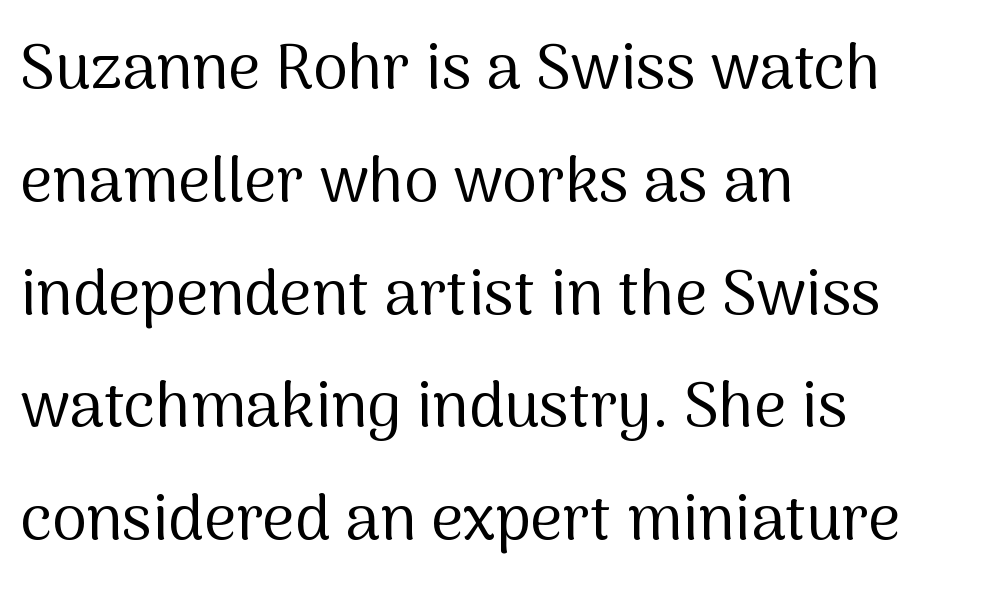
{"serif": "no", "italic": "no", "bold": "no", "weight": "regular", "width": "normal", "stroke_contrast": "medium", "x_height": "medium", "monospaced": "no", "underline": "no", "align": "left", "line_spacing_ratio": 1.79, "letter_spacing": "normal", "letter_spacing_em": 0.0, "glyph_px": 63}
